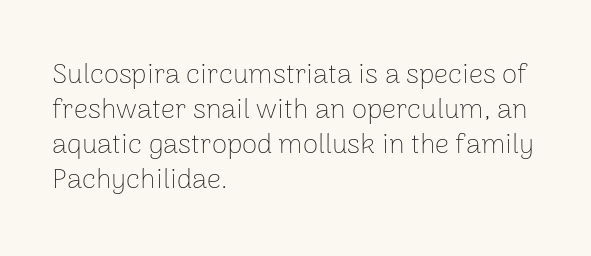
{"serif": "no", "italic": "no", "bold": "no", "weight": "thin", "width": "normal", "stroke_contrast": "low", "x_height": "medium", "monospaced": "no", "underline": "no", "align": "left", "line_spacing": "normal", "line_spacing_ratio": 1.25, "letter_spacing": "normal", "letter_spacing_em": 0.0, "glyph_px": 28}
